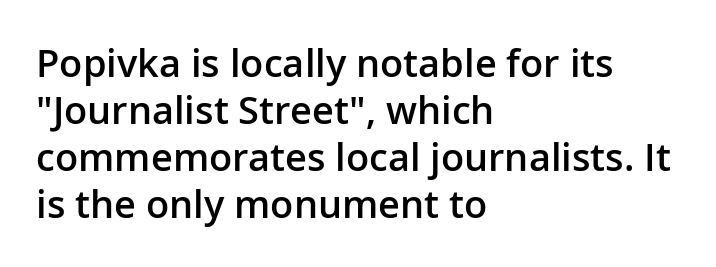
{"serif": "no", "italic": "no", "bold": "semi", "weight": "semibold", "width": "normal", "stroke_contrast": "low", "x_height": "medium", "monospaced": "no", "underline": "no", "align": "left", "line_spacing_ratio": 1.24, "letter_spacing": "normal", "letter_spacing_em": 0.0, "glyph_px": 38}
